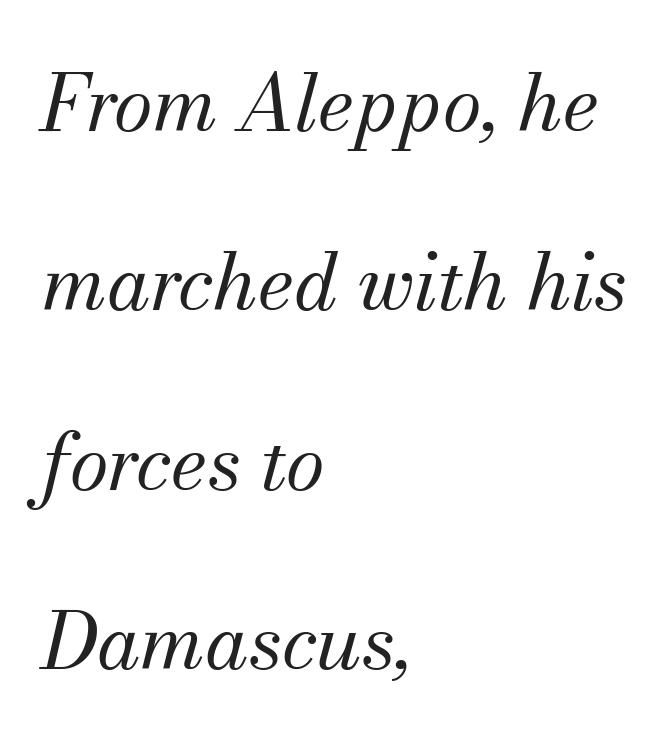
The image shows 79 px regular-weight serif type, italic (leaning right); set left-aligned, loose line spacing (2.27x), normal letter spacing, not underlined; medium stroke contrast and a small x-height.
